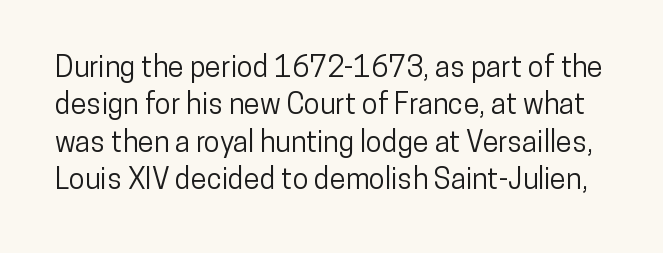
Q: Is the text italic (slanted)? A: No, it is upright.
Q: Is the typeface a serif or a sans-serif typeface? A: Sans-serif.
Q: Is the text underlined? A: No.
Q: Is the spacing between letters normal or unusually wide? A: Normal.
Q: Is the spacing between lines tight, normal or loose? A: Normal.
Q: Width (condensed, normal, or wide)? A: Condensed.
Q: Stroke contrast? A: Low.
Q: x-height? A: Medium.
Q: Monospaced? A: No.
